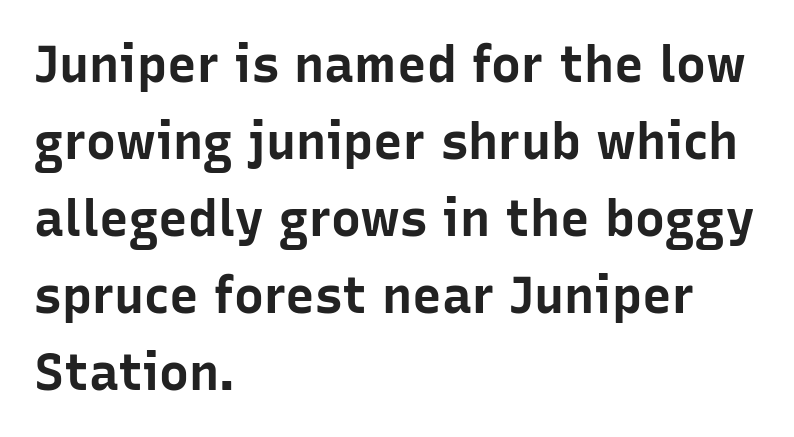
Q: Is the text bold? A: Yes.
Q: Is the text italic (slanted)? A: No, it is upright.
Q: Is the typeface a serif or a sans-serif typeface? A: Sans-serif.
Q: Is the text underlined? A: No.
Q: How is the paragraph aligned? A: Left-aligned.
Q: Is the spacing between letters normal or unusually wide? A: Normal.
Q: Is the spacing between lines tight, normal or loose? A: Normal.
Q: Width (condensed, normal, or wide)? A: Normal.
Q: Stroke contrast? A: Low.
Q: x-height? A: Medium.
Q: Monospaced? A: No.
